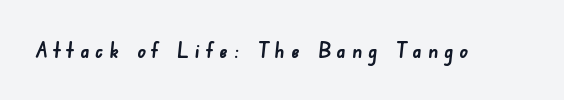
Q: Is the text bold? A: Yes.
Q: Is the text underlined? A: No.
Q: Is the spacing between letters normal or unusually wide? A: Unusually wide.
